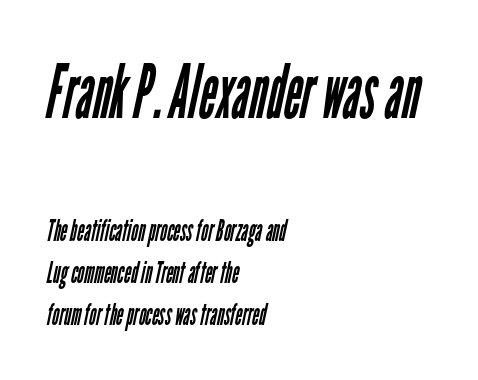
Look at the tracking — it's just the regular setting, nothing added. This rendering features lettering with no underline. The cut favours lightness, reaching ordinary text weight at its darkest. This sample uses a sans-serif face. Each new line begins a customary step beneath the previous one. The emphasis by scale lands on block number one, above.
